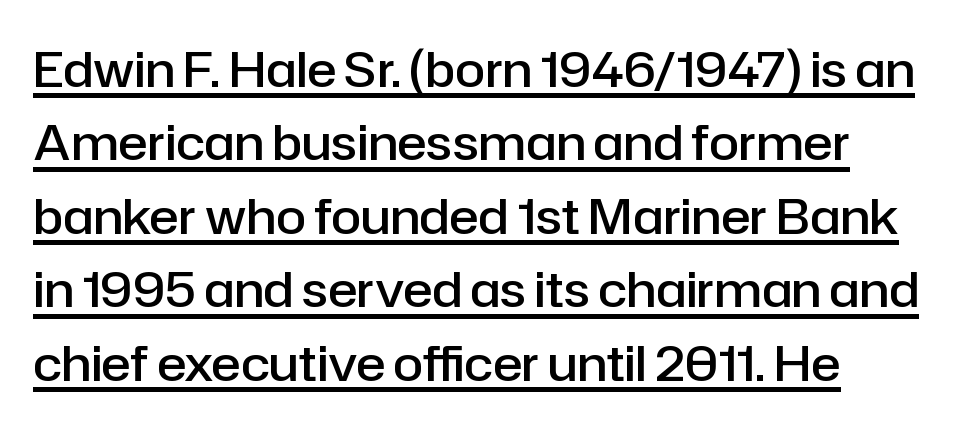
Q: Is the text bold? A: Semi-bold.
Q: Is the text italic (slanted)? A: No, it is upright.
Q: Is the typeface a serif or a sans-serif typeface? A: Sans-serif.
Q: Is the text underlined? A: Yes.
Q: How is the paragraph aligned? A: Left-aligned.
Q: Is the spacing between letters normal or unusually wide? A: Normal.
Q: Is the spacing between lines tight, normal or loose? A: Normal.
Q: Width (condensed, normal, or wide)? A: Normal.
Q: Stroke contrast? A: Low.
Q: x-height? A: Medium.
Q: Monospaced? A: No.
